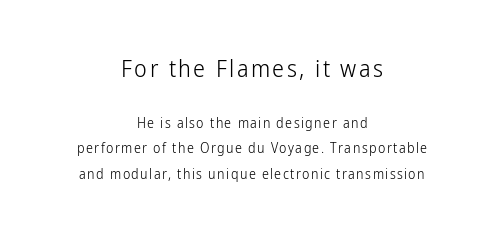
Each row of text sits above clean, open space. The whitespace from short lines is split evenly between both sides. The letters look calm and open, with moderate or lighter stems. The upper block of text is set noticeably larger than the block beneath it. Posture: straight, roman, zero tilt.
